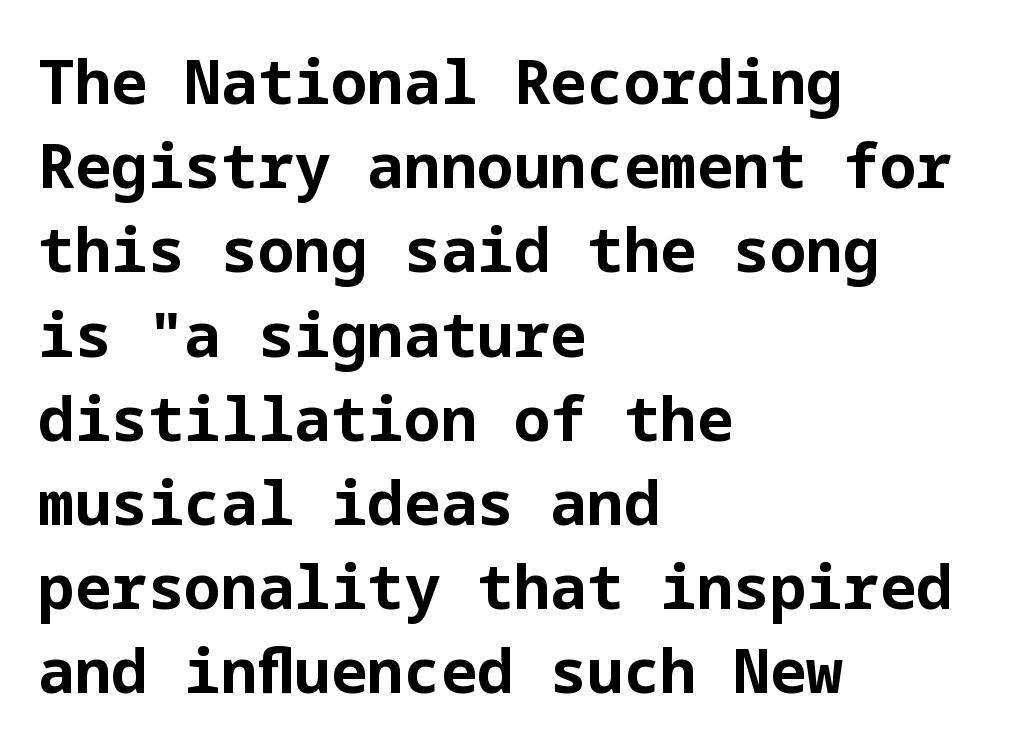
{"serif": "no", "italic": "no", "bold": "yes", "weight": "bold", "width": "normal", "stroke_contrast": "low", "x_height": "medium", "underline": "no", "align": "left", "line_spacing": "normal", "line_spacing_ratio": 1.38, "letter_spacing": "normal", "letter_spacing_em": 0.0, "glyph_px": 61}
